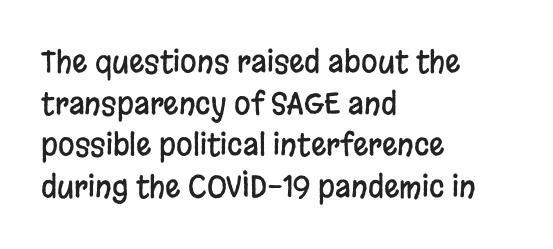
Rows of type keep a routine distance in the vertical direction. A classic flush-left, rag-right setting is used for this passage. Here the glyphs are tracked normally, forming tight word shapes. Each letter keeps its own natural width here, so spacing adapts to shape. When letters stand straight like this, we call the style roman or upright. Descender tails drop into unmarked territory.
